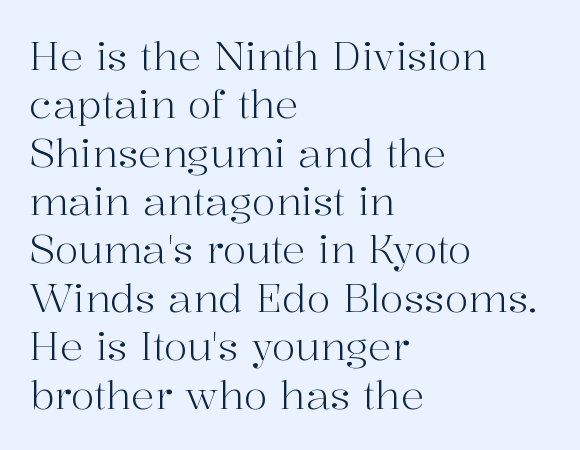
The image shows 39 px light serif type, upright; set left-aligned, line spacing 1.24x, normal letter spacing, not underlined; high stroke contrast and a medium x-height.
